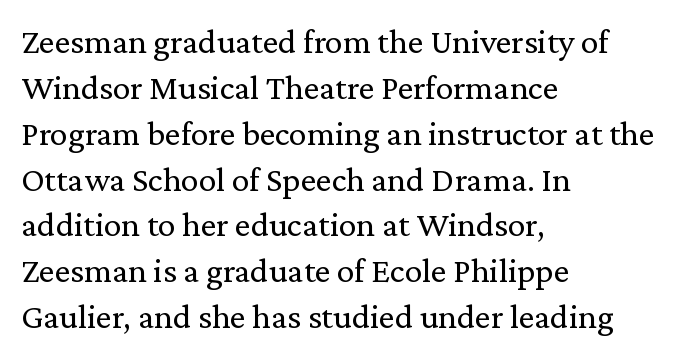
The image shows 35 px regular-weight serif type, upright; set left-aligned, normal line spacing (1.31x), normal letter spacing, not underlined; low stroke contrast and a medium x-height.
